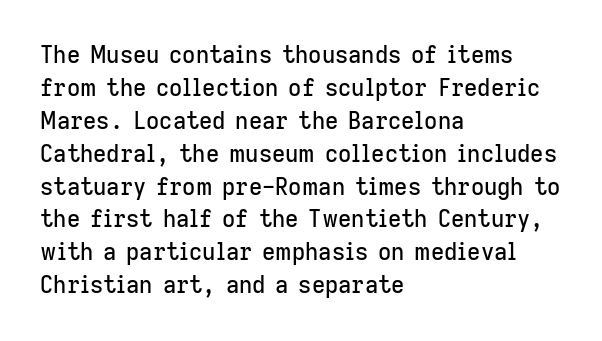
Plain, unruled lines of type. Letter spacing: default. Quick note: interline space is typical. Does the lettering tilt? It doesn't — this is upright. One-word summary of the alignment: left.
